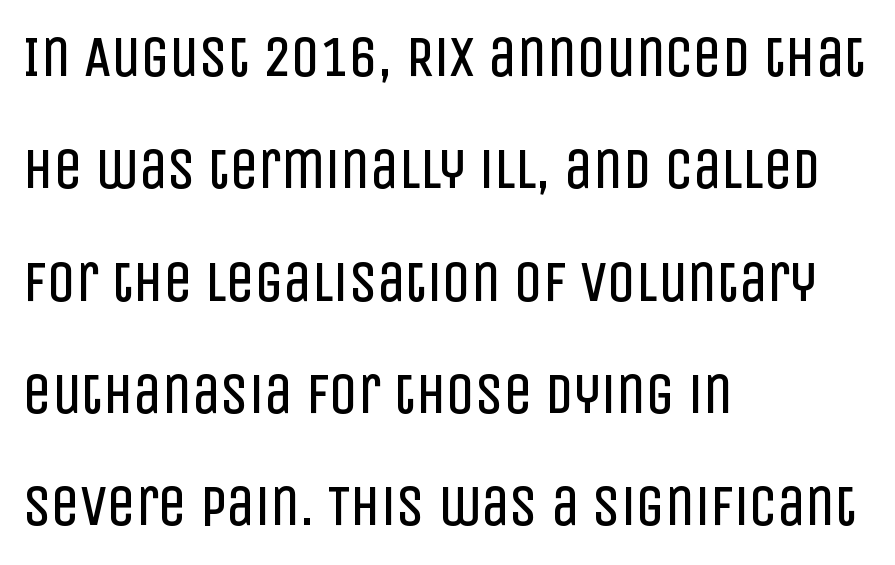
The image shows 57 px regular-weight, condensed sans-serif type, upright; set left-aligned, loose line spacing (1.97x), normal letter spacing, not underlined; low stroke contrast and a large x-height.
